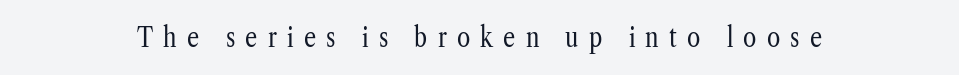
Notice how the passage keeps no hard edge, just a central spine. Weight: regular or lighter. No italicization has been applied; the sample stays upright. Compared with typical body copy, the letter spacing here is much looser. The foot of each line stays bare and open.
